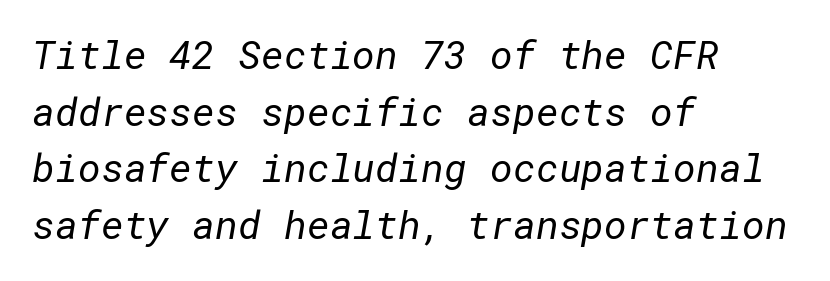
Glyph-to-glyph distance matches everyday printed text. Summary of vertical rhythm: regular, with standard interline spacing. Casual observation: everything's shoved over to the left. Anything drawn beneath the words? Only blank space.
